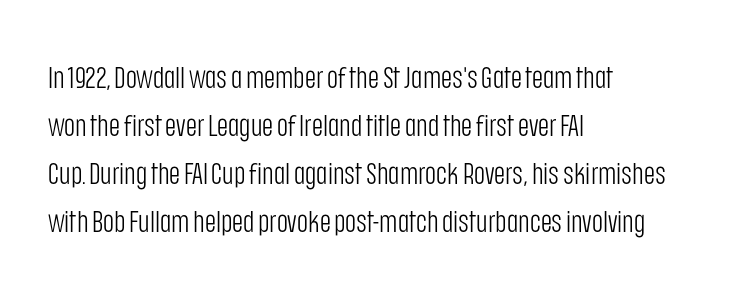
Anything drawn beneath the words? Only blank space. Weight: not bold — regular or lighter. Alignment: flush left. Do the characters align in a grid? No, the font is proportional.
